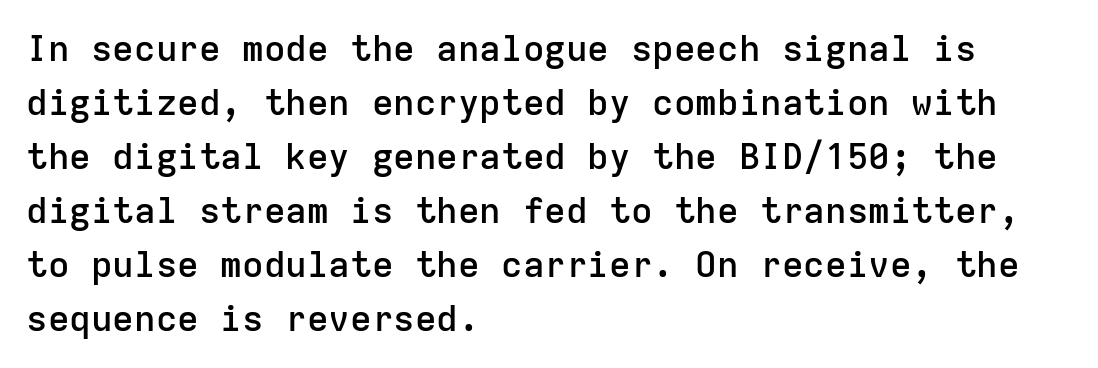
Q: Is the text bold? A: Semi-bold.
Q: Is the text italic (slanted)? A: No, it is upright.
Q: Is the typeface a serif or a sans-serif typeface? A: Sans-serif.
Q: Is the text underlined? A: No.
Q: How is the paragraph aligned? A: Left-aligned.
Q: Is the spacing between letters normal or unusually wide? A: Normal.
Q: Is the spacing between lines tight, normal or loose? A: Normal.
Q: Width (condensed, normal, or wide)? A: Normal.
Q: Stroke contrast? A: Low.
Q: x-height? A: Medium.
Q: Monospaced? A: Yes.
